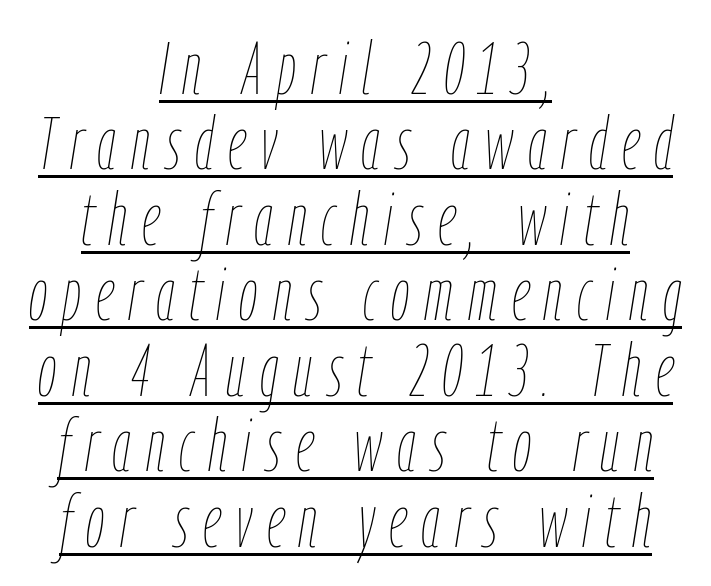
{"italic": "yes", "lean": "right", "slant_degrees": 9, "bold": "no", "weight": "thin", "width": "condensed", "stroke_contrast": "low", "x_height": "medium", "monospaced": "no", "underline": "yes", "align": "center", "line_spacing": "tight", "line_spacing_ratio": 1.02, "letter_spacing": "wide", "letter_spacing_em": 0.2, "glyph_px": 74}
